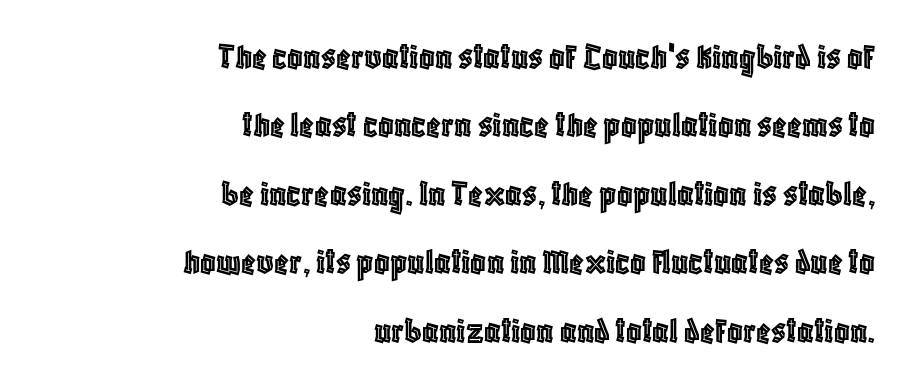
{"italic": "no", "width": "condensed", "x_height": "large", "monospaced": "no", "underline": "no", "align": "right", "line_spacing_ratio": 1.8, "letter_spacing": "normal", "letter_spacing_em": 0.0, "glyph_px": 38}
